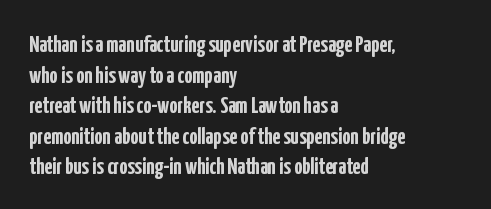
The image shows 23 px bold type, upright; set left-aligned, normal line spacing (1.33x), normal letter spacing, not underlined.
